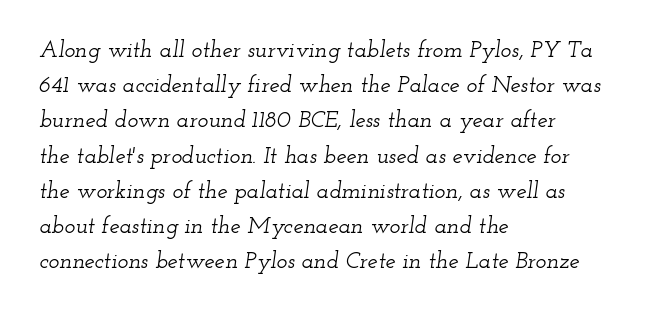
Q: Is the text italic (slanted)? A: Yes, it leans right by about 12 degrees.
Q: Is the text underlined? A: No.
Q: How is the paragraph aligned? A: Left-aligned.
Q: Is the spacing between letters normal or unusually wide? A: Normal.
Q: Is the spacing between lines tight, normal or loose? A: Normal.
